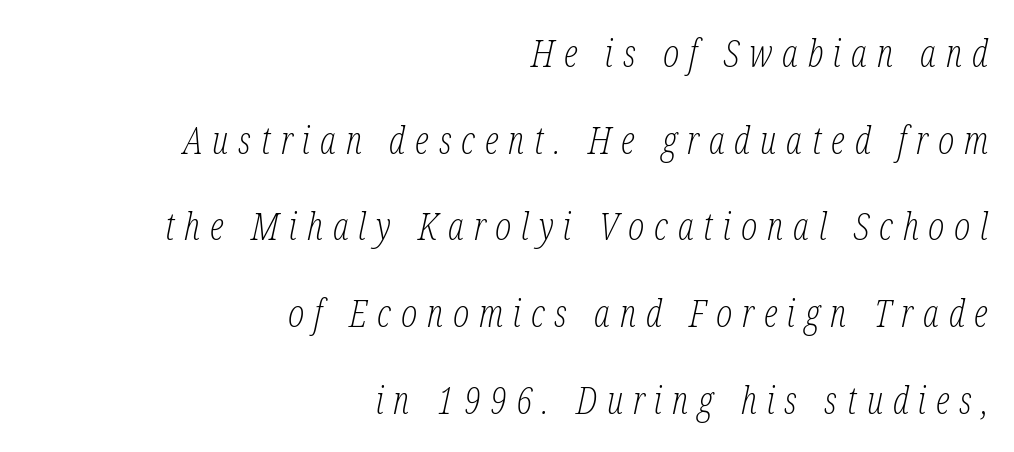
Q: Is the text bold? A: No.
Q: Is the text italic (slanted)? A: Yes, it leans right by about 12 degrees.
Q: Is the typeface a serif or a sans-serif typeface? A: Serif.
Q: Is the text underlined? A: No.
Q: How is the paragraph aligned? A: Right-aligned.
Q: Is the spacing between letters normal or unusually wide? A: Unusually wide.
Q: Is the spacing between lines tight, normal or loose? A: Loose.
Q: Width (condensed, normal, or wide)? A: Condensed.
Q: Stroke contrast? A: Low.
Q: x-height? A: Medium.
Q: Monospaced? A: No.
